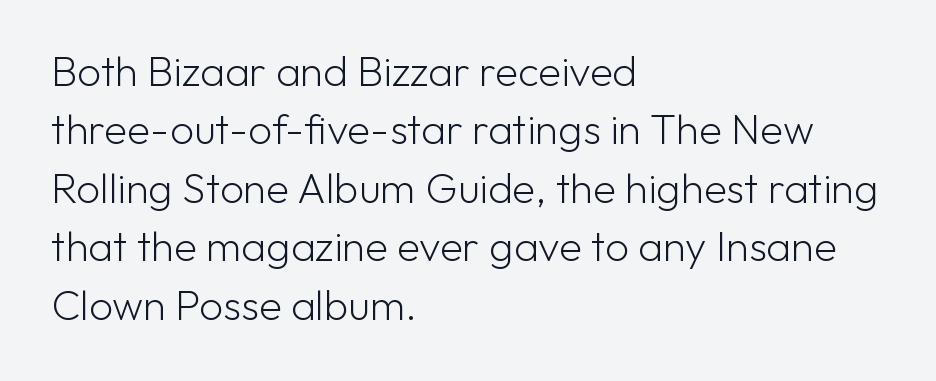
The image shows 42 px light sans-serif type, upright; set left-aligned, normal line spacing (1.39x), normal letter spacing, not underlined; low stroke contrast and a medium x-height.
